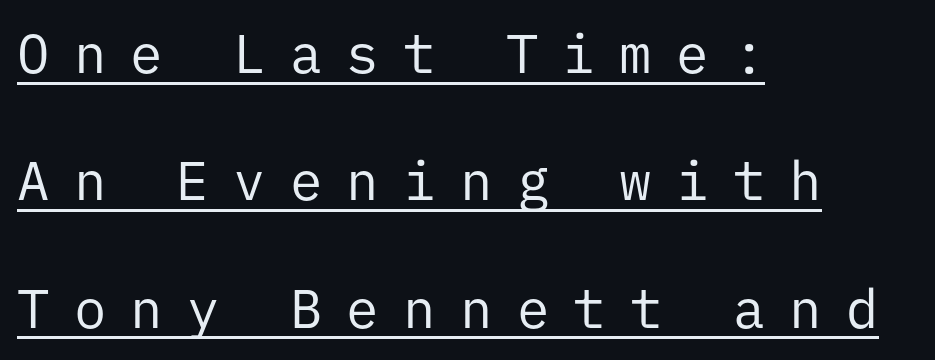
Q: Is the text bold? A: No.
Q: Is the text italic (slanted)? A: No, it is upright.
Q: Is the typeface a serif or a sans-serif typeface? A: Sans-serif.
Q: Is the text underlined? A: Yes.
Q: How is the paragraph aligned? A: Left-aligned.
Q: Is the spacing between letters normal or unusually wide? A: Unusually wide.
Q: Is the spacing between lines tight, normal or loose? A: Loose.
Q: Width (condensed, normal, or wide)? A: Normal.
Q: Stroke contrast? A: Low.
Q: x-height? A: Medium.
Q: Monospaced? A: Yes.
